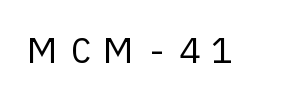
The image shows 36 px regular-weight sans-serif type, upright; set unusually wide letter spacing (+0.31 em), not underlined; low stroke contrast and a medium x-height.
